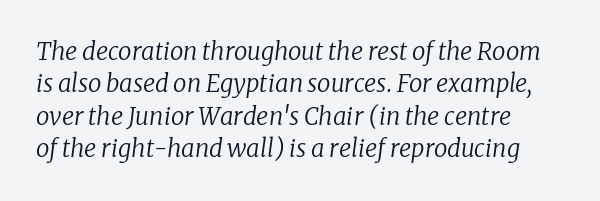
The image shows 24 px text type, italic (leaning right); set normal line spacing (1.35x), normal letter spacing, not underlined.
